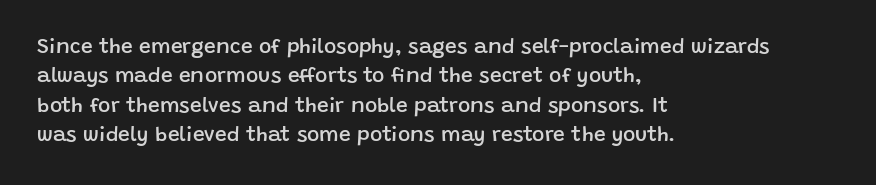
{"italic": "no", "bold": "semi", "underline": "no", "align": "left", "line_spacing": "normal", "line_spacing_ratio": 1.4, "letter_spacing": "normal", "letter_spacing_em": 0.0, "glyph_px": 21}
